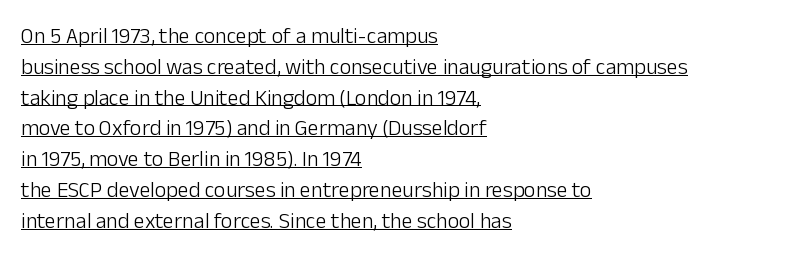
Quick note: not italic, upright. Decoration check: the copy is underlined. Is this a heavy cut? Hardly; it is regular or lighter. Does the copy run flush right? No — it runs flush left. Does extra space separate the letters? No, they use regular spacing.
